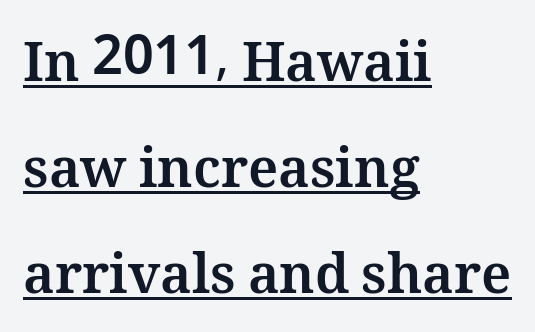
The words here are underlined. Spacing between characters is what you'd get straight out of the box. The text block is weighted toward the left margin, trailing off unevenly rightward. The designer dialed line spacing up above the default. Varying glyph widths throughout — classic text-font behaviour. On the weight axis this lands at bold, roughly 700.
